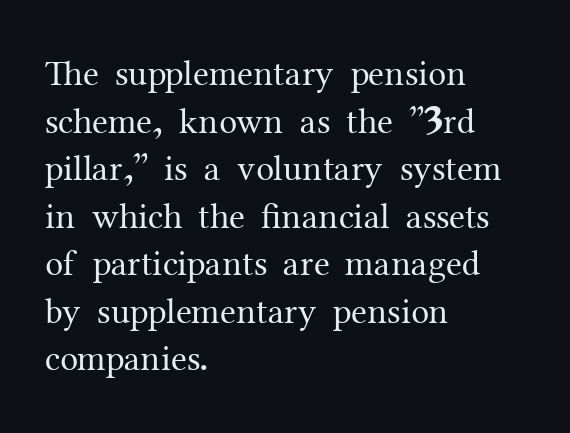
The image shows 36 px regular-weight serif type, upright; set left-aligned, normal line spacing (1.32x), normal letter spacing, not underlined; medium stroke contrast and a medium x-height.
